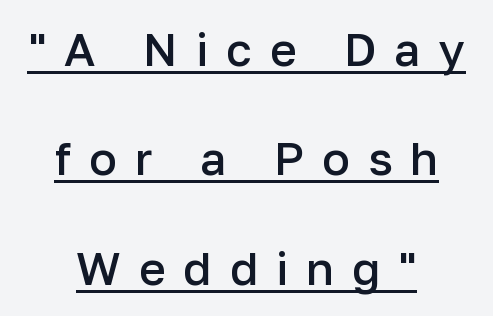
{"serif": "no", "italic": "no", "bold": "semi", "weight": "semibold", "width": "normal", "stroke_contrast": "low", "x_height": "medium", "monospaced": "no", "underline": "yes", "align": "center", "line_spacing": "loose", "line_spacing_ratio": 2.38, "letter_spacing": "wide", "letter_spacing_em": 0.39, "glyph_px": 46}
